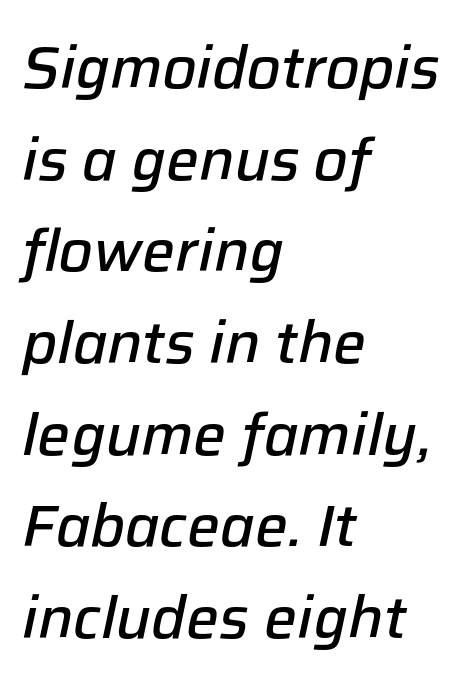
Q: Is the text bold? A: Semi-bold.
Q: Is the text italic (slanted)? A: Yes, it leans right by about 12 degrees.
Q: Is the text underlined? A: No.
Q: How is the paragraph aligned? A: Left-aligned.
Q: Is the spacing between letters normal or unusually wide? A: Normal.
Q: Is the spacing between lines tight, normal or loose? A: Normal.
Q: Width (condensed, normal, or wide)? A: Normal.
Q: Stroke contrast? A: Low.
Q: x-height? A: Medium.
Q: Monospaced? A: No.
